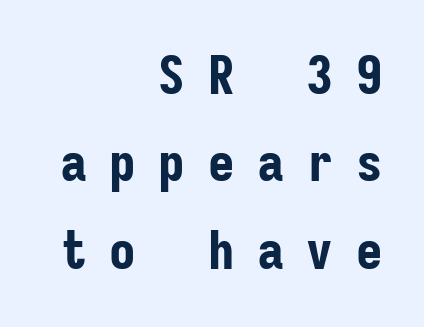
The image shows 53 px bold, condensed sans-serif type, upright, monospaced; set right-aligned, normal line spacing (1.65x), unusually wide letter spacing (+0.43 em), not underlined; low stroke contrast and a medium x-height.
